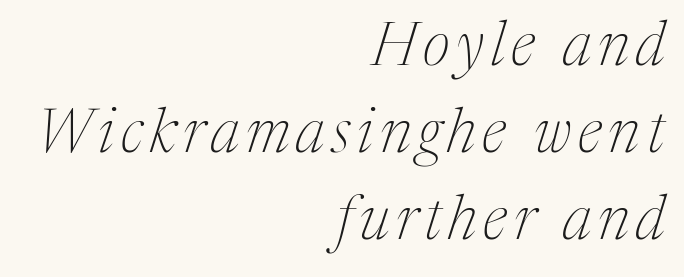
The image shows 61 px thin serif type, italic (leaning right); set right-aligned, normal line spacing (1.43x), not underlined; medium stroke contrast and a medium x-height.
